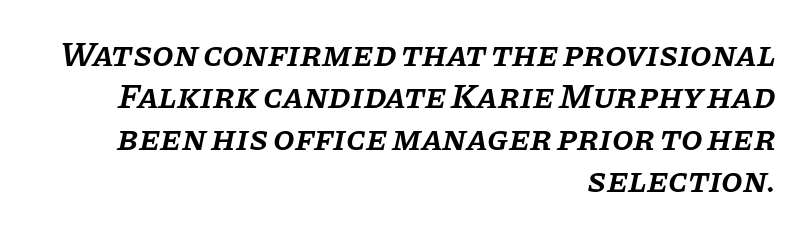
Q: Is the text bold? A: Semi-bold.
Q: Is the text italic (slanted)? A: Yes, it leans right by about 11 degrees.
Q: Is the typeface a serif or a sans-serif typeface? A: Serif.
Q: Is the text underlined? A: No.
Q: How is the paragraph aligned? A: Right-aligned.
Q: Is the spacing between letters normal or unusually wide? A: Normal.
Q: Width (condensed, normal, or wide)? A: Normal.
Q: Stroke contrast? A: Low.
Q: x-height? A: Large.
Q: Monospaced? A: No.
